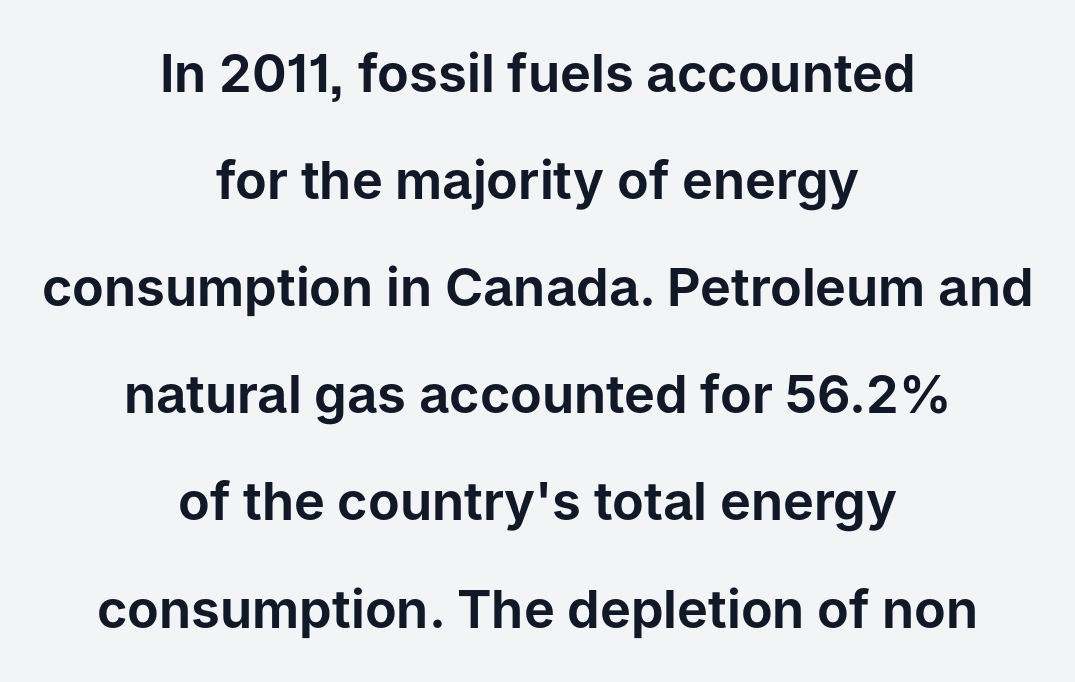
A roman cut, with each character standing at attention. The area under the type is left untouched. Between one letter and the next there's only the usual sliver of space. Airy leading.
